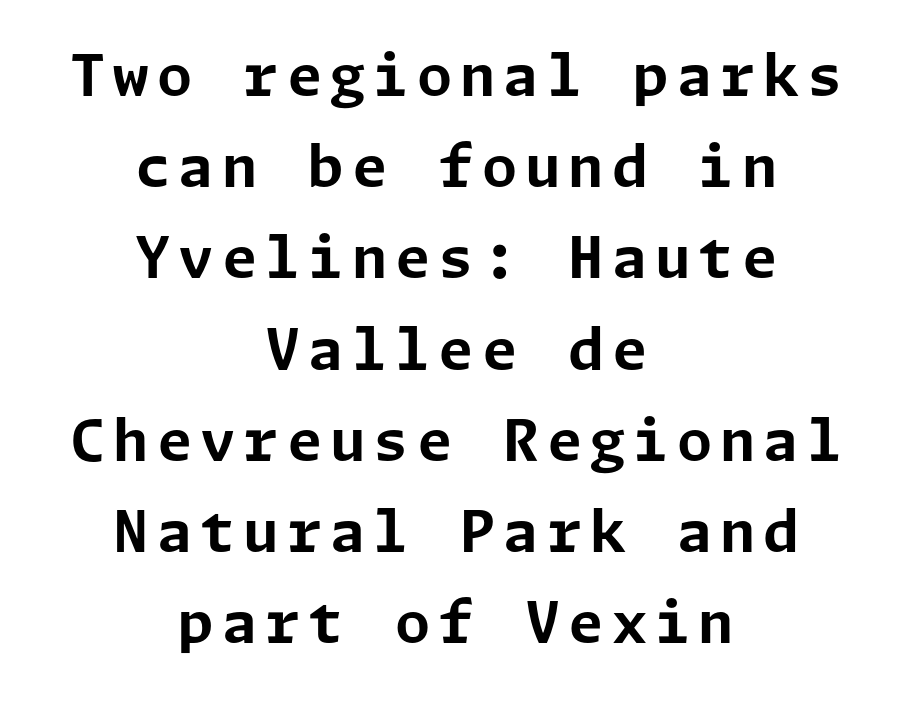
Q: Is the text bold? A: Yes.
Q: Is the text italic (slanted)? A: No, it is upright.
Q: Is the typeface a serif or a sans-serif typeface? A: Sans-serif.
Q: Is the text underlined? A: No.
Q: How is the paragraph aligned? A: Centered.
Q: Is the spacing between lines tight, normal or loose? A: Normal.
Q: Width (condensed, normal, or wide)? A: Normal.
Q: Stroke contrast? A: Low.
Q: x-height? A: Medium.
